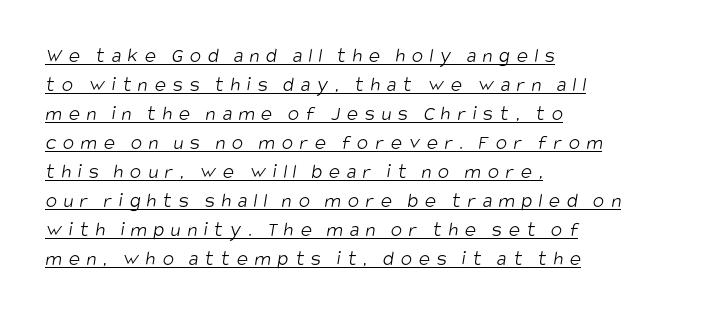
No letter is thick-stroked: the sample isn't bold. The specimen includes a rule beneath the text block's lines. Horizontal bands of white between lines are of average thickness. Inter-character spacing is expanded well beyond the font's built-in metrics. The ragged edge is on the right, which tells us the setting is flush left.
